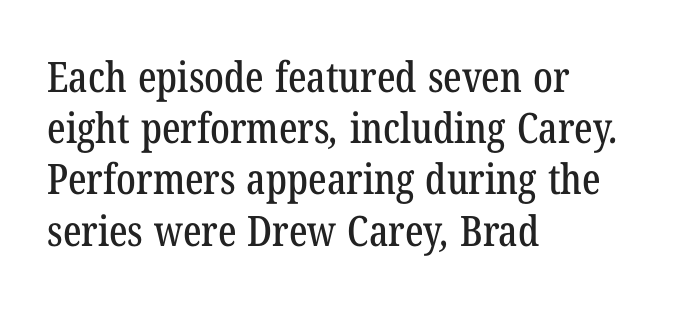
Underlining? Definitely not there. Is the block centered? No — it sits flush against the left margin. Typographically, this falls in the serif category. Think of a printed novel: that variable character pitch is what you see here. The letters sit at their default tracking, neither squeezed nor spread.
